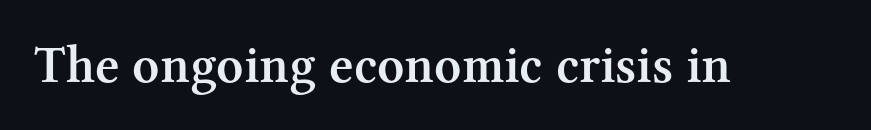
What stands out about the letter spacing? Nothing — it is the standard amount. Spacing verdict: proportional, widths tailored to each character. Stems and bowls a touch heavier than normal — semibold. Every stem runs plumb, perpendicular to the baseline. Does the type have serifs? Yes, each stem ends in a small foot.
